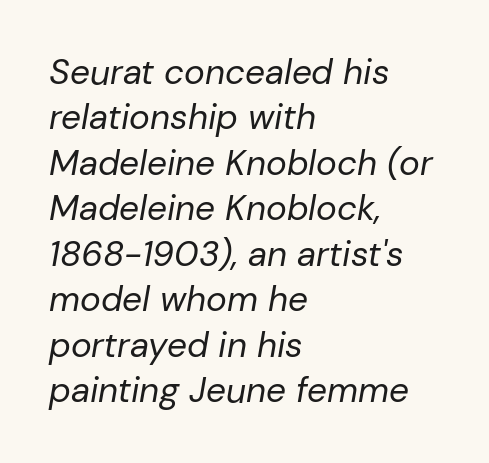
The image shows 35 px regular-weight type, italic (leaning right); set left-aligned, normal line spacing (1.3x), normal letter spacing, not underlined; low stroke contrast and a medium x-height.
